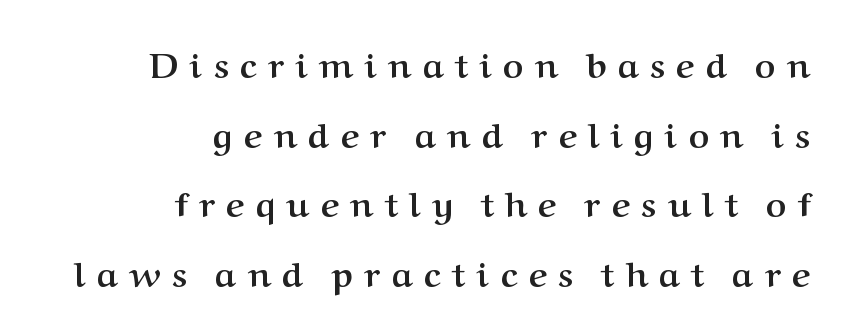
{"serif": "yes", "italic": "no", "bold": "yes", "weight": "semibold", "width": "normal", "stroke_contrast": "medium", "x_height": "medium", "monospaced": "no", "underline": "no", "align": "right", "line_spacing": "loose", "line_spacing_ratio": 1.99, "letter_spacing": "wide", "letter_spacing_em": 0.33, "glyph_px": 35}
